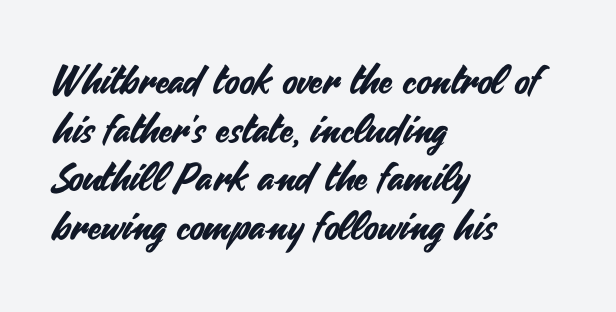
The image shows 39 px sans-serif type; set left-aligned, normal line spacing (1.25x), normal letter spacing, not underlined; medium stroke contrast and a small x-height.
